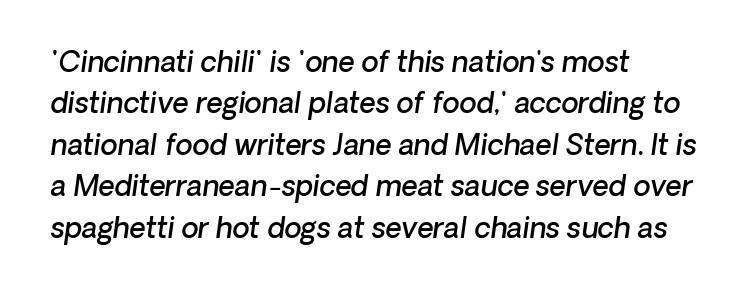
Q: Is the text bold? A: Semi-bold.
Q: Is the text italic (slanted)? A: Yes, it leans right by about 8 degrees.
Q: Is the text underlined? A: No.
Q: How is the paragraph aligned? A: Left-aligned.
Q: Is the spacing between letters normal or unusually wide? A: Normal.
Q: Is the spacing between lines tight, normal or loose? A: Normal.
Q: Width (condensed, normal, or wide)? A: Normal.
Q: Stroke contrast? A: Low.
Q: x-height? A: Medium.
Q: Monospaced? A: No.
